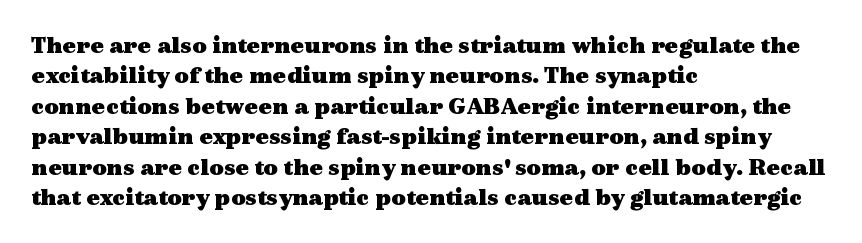
{"italic": "no", "bold": "yes", "underline": "no", "align": "left", "line_spacing_ratio": 1.22, "letter_spacing": "normal", "letter_spacing_em": 0.0, "glyph_px": 25}
